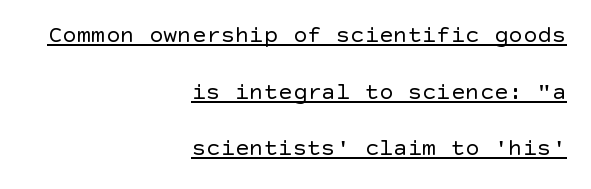
The horizontal fit of the characters is conventional and even. Every word sits above its own underline. Vertically, the passage feels expansive, rows floating well apart. Italic? Not at all — the glyphs are vertical. The passage shown is not bold in any degree.
